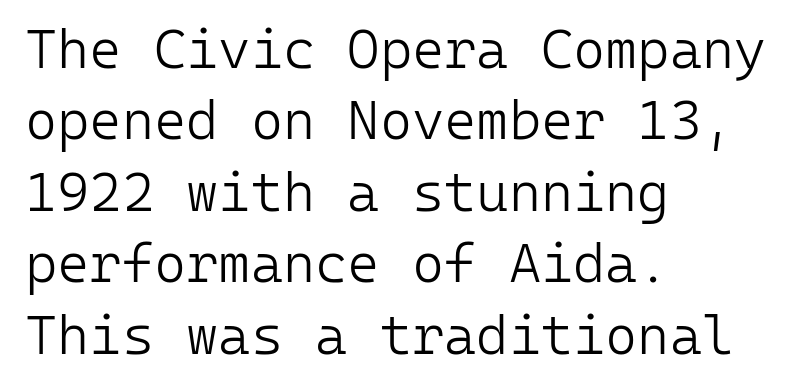
The image shows 55 px light sans-serif type, upright, monospaced; set left-aligned, normal line spacing (1.3x), normal letter spacing, not underlined; low stroke contrast and a medium x-height.
